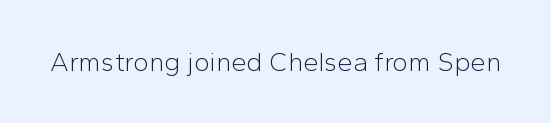
{"italic": "no", "bold": "no", "underline": "no", "letter_spacing": "normal", "letter_spacing_em": 0.0, "glyph_px": 27}
